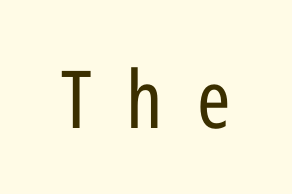
The image shows 80 px regular-weight, condensed sans-serif type, upright; set unusually wide letter spacing (+0.43 em), not underlined; low stroke contrast and a medium x-height.
